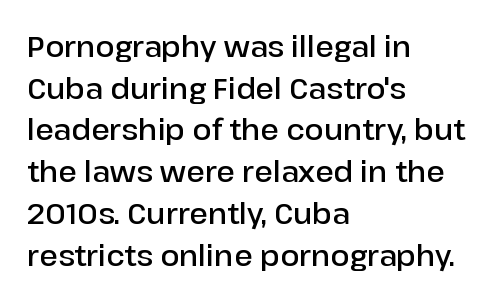
{"serif": "no", "italic": "no", "bold": "semi", "weight": "semibold", "width": "normal", "stroke_contrast": "low", "x_height": "medium", "monospaced": "no", "underline": "no", "align": "left", "line_spacing": "normal", "line_spacing_ratio": 1.49, "letter_spacing": "normal", "letter_spacing_em": 0.0, "glyph_px": 28}
